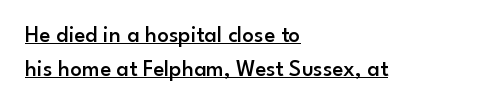
The image shows 23 px text type, upright; set left-aligned, normal line spacing (1.5x), normal letter spacing, underlined.
